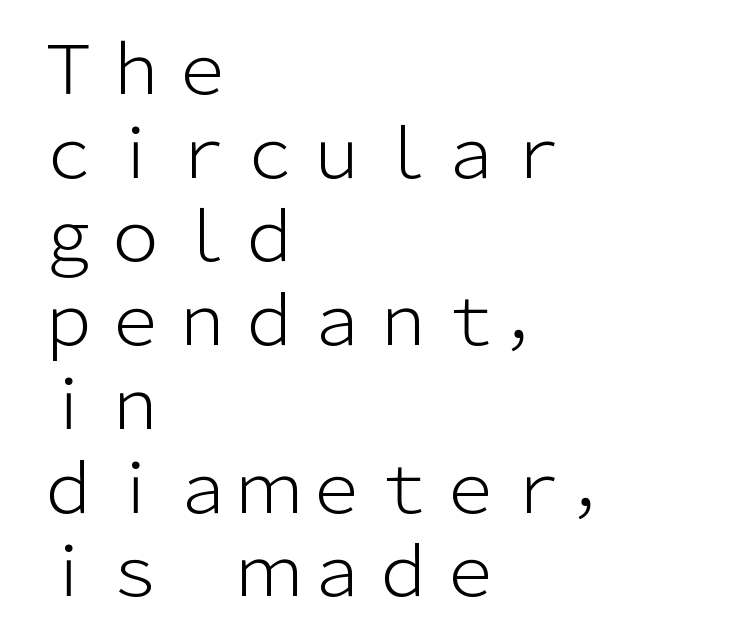
This rendering uses left alignment, leaving the right contour irregular. Vertical spacing — default. Observe the ordinary spacing: letters are neighbours, not strangers. Notice how the stems are strictly vertical — no italics here. Is the type heavy? It reads as light-to-regular instead. Think of a printed novel: that variable character pitch is what you see here.
